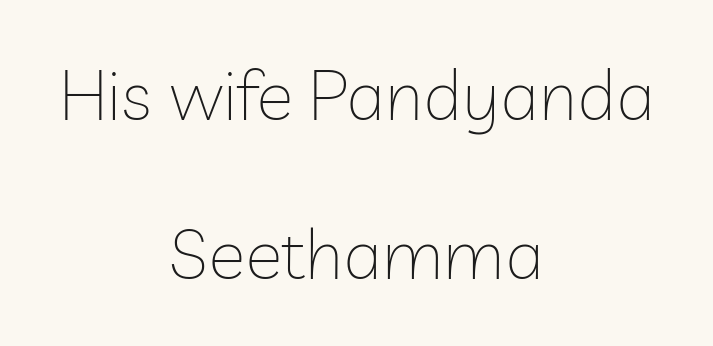
Style check: upright. Check where the strokes stop: nothing finishes them off — pure sans. Each new line begins a long way beneath the previous one. Does the copy run flush right? No — it is centered line by line. Short note: letters normally spaced. Has an underline been added? It has not.
